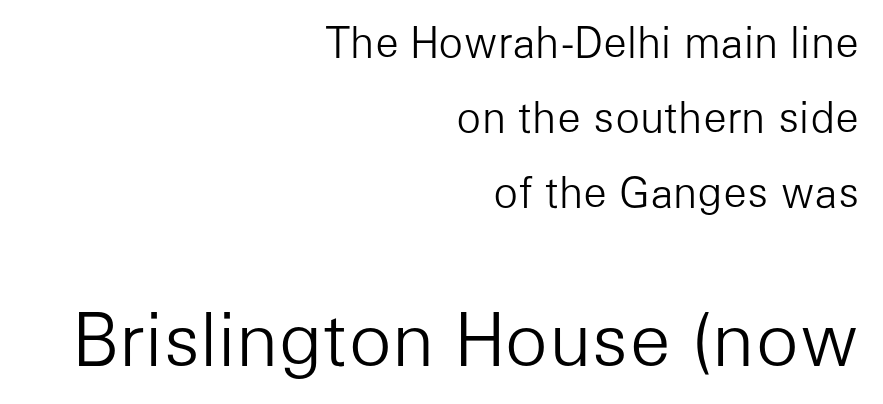
{"serif": "no", "italic": "no", "bold": "no", "weight": "light", "width": "normal", "stroke_contrast": "low", "x_height": "medium", "monospaced": "no", "underline": "no", "align": "right", "line_spacing_ratio": 1.83, "letter_spacing": "normal", "letter_spacing_em": 0.0, "larger_block": "second", "size_ratio": 1.76, "glyph_px": 72}
